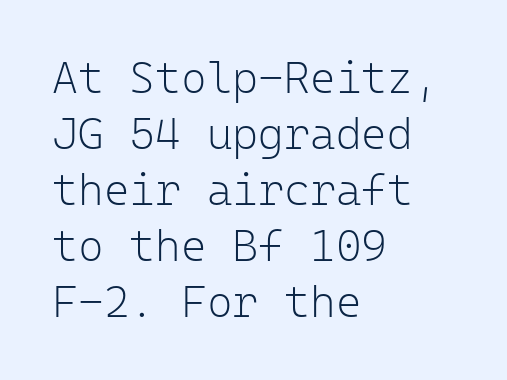
Bare-footed words on every line. Compared with a centered layout, this one pins lines to the left instead. Posture: upright roman. The rendering keeps characters at their native spacing. These lines sit exactly where default settings would place them. A sans-serif font was chosen for this passage.
